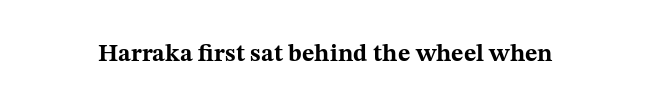
The image shows 24 px bold type, upright; set normal letter spacing, not underlined.
